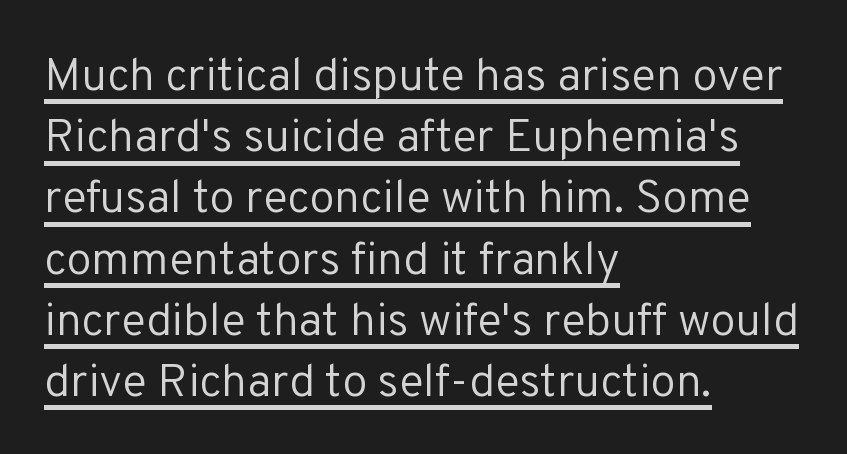
{"serif": "no", "italic": "no", "bold": "no", "weight": "regular", "width": "normal", "stroke_contrast": "low", "x_height": "medium", "monospaced": "no", "underline": "yes", "align": "left", "line_spacing": "normal", "line_spacing_ratio": 1.33, "letter_spacing": "normal", "letter_spacing_em": 0.0, "glyph_px": 46}
